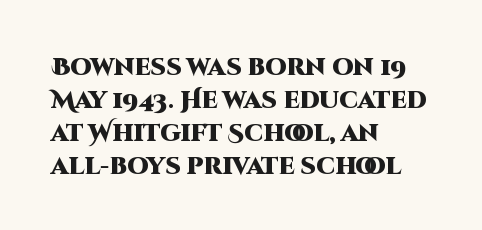
{"italic": "no", "bold": "yes", "underline": "no", "align": "left", "line_spacing": "normal", "line_spacing_ratio": 1.37, "letter_spacing": "normal", "letter_spacing_em": 0.0, "glyph_px": 24}
